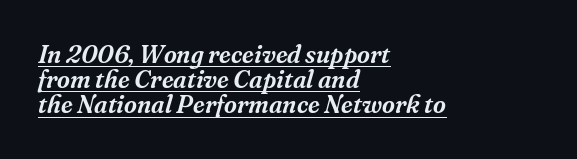
Q: Is the text italic (slanted)? A: Yes, it leans right by about 16 degrees.
Q: Is the text underlined? A: Yes.
Q: How is the paragraph aligned? A: Left-aligned.
Q: Is the spacing between letters normal or unusually wide? A: Normal.
Q: Is the spacing between lines tight, normal or loose? A: Tight.
